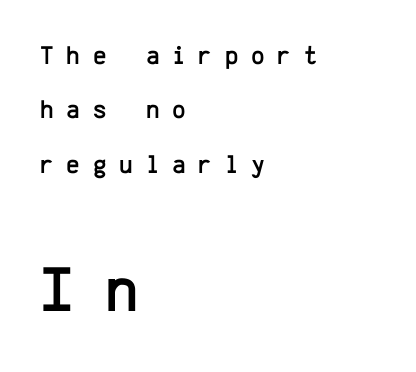
Observe the wide spacing: letters keep a clear distance from each other. Visually the block forms a straight wall on the left and a jagged coastline on the right. The following chunk of copy outweighs the initial chunk in type size. You could count columns in this text — the font is strictly monospaced.
